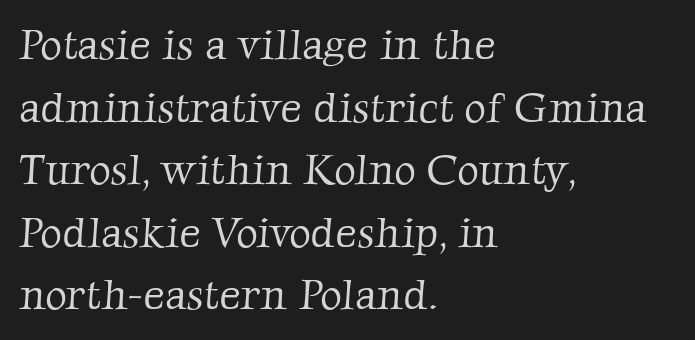
Do the characters align in a grid? No, the font is proportional. Heaviness? Minimal to ordinary, like unemphasized prose. The specimen omits any rule beneath the text block's lines. Observe the ordinary spacing: letters are neighbours, not strangers.
